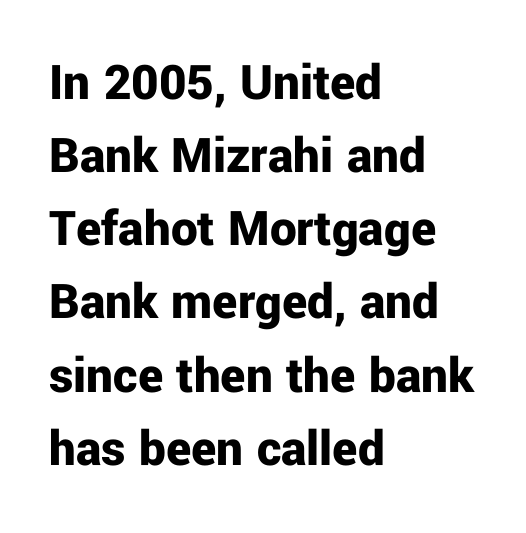
The leading is moderate, giving the passage an even texture. The passage is arranged the way most books set body copy — flush left. Any mark beneath the type? The region is blank. This sample uses an upright cut, with every glyph sitting square on the baseline. The type is set solid horizontally, with unmodified tracking. Varying glyph widths throughout — classic text-font behaviour.
